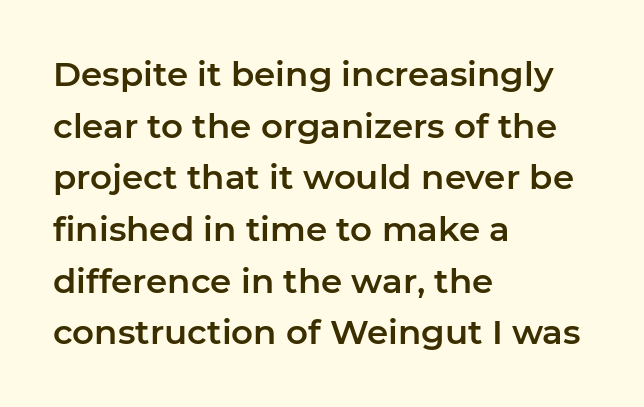
Note the varied advance widths — an 'i' is clearly narrower than an 'm'. The words here are not underlined. Students, note that the glyphs here touch the page at normal intervals. Classification — sans serif. The ragged edge is on the right, which tells us the setting is flush left.
